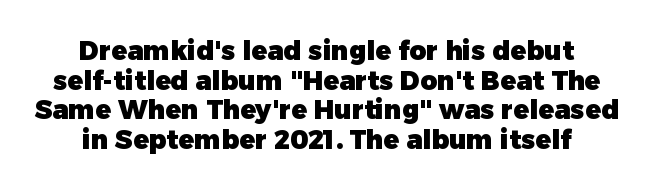
Q: Is the text bold? A: Yes.
Q: Is the text italic (slanted)? A: No, it is upright.
Q: Is the text underlined? A: No.
Q: How is the paragraph aligned? A: Centered.
Q: Is the spacing between letters normal or unusually wide? A: Normal.
Q: Is the spacing between lines tight, normal or loose? A: Tight.
